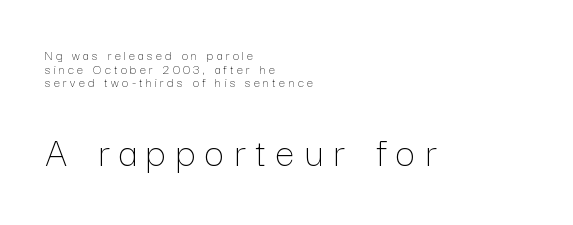
The image shows 43 px thin type, upright; set left-aligned, tight line spacing (0.97x), unusually wide letter spacing (+0.23 em), not underlined; the second (bottom) block is 3.07x larger; low stroke contrast and a medium x-height.
